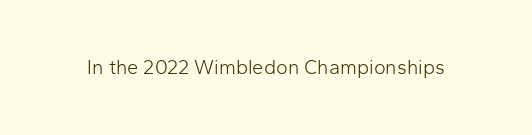
Posture: upright roman. Short note: letters normally spaced. The weight would be labelled regular, book, light, or lighter still. Lines of text with bare space underneath.
